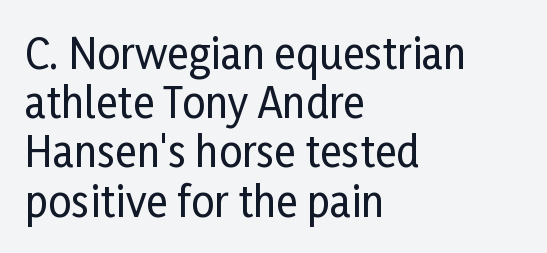
Q: Is the text italic (slanted)? A: No, it is upright.
Q: Is the typeface a serif or a sans-serif typeface? A: Sans-serif.
Q: Is the text underlined? A: No.
Q: How is the paragraph aligned? A: Left-aligned.
Q: Is the spacing between letters normal or unusually wide? A: Normal.
Q: Width (condensed, normal, or wide)? A: Condensed.
Q: Stroke contrast? A: Low.
Q: x-height? A: Medium.
Q: Monospaced? A: No.
